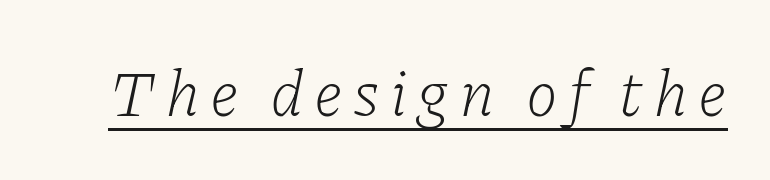
{"serif": "yes", "italic": "yes", "lean": "right", "slant_degrees": 11, "bold": "no", "weight": "light", "width": "normal", "stroke_contrast": "low", "x_height": "medium", "monospaced": "no", "underline": "yes", "glyph_px": 65}
